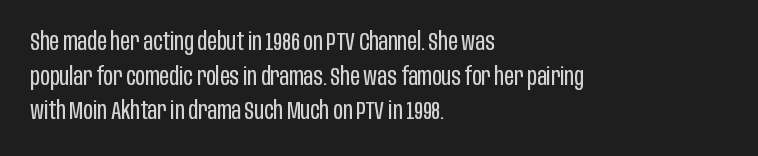
Q: Is the text bold? A: No.
Q: Is the text italic (slanted)? A: No, it is upright.
Q: Is the text underlined? A: No.
Q: How is the paragraph aligned? A: Left-aligned.
Q: Is the spacing between letters normal or unusually wide? A: Normal.
Q: Is the spacing between lines tight, normal or loose? A: Normal.
